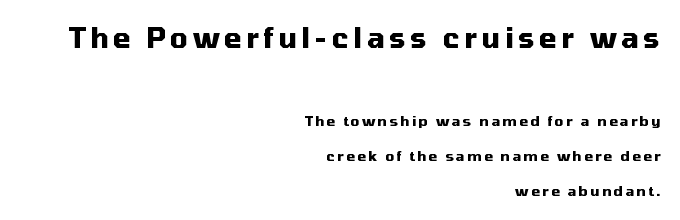
The image shows 28 px heavy sans-serif type, upright; set right-aligned, loose line spacing (2.5x), not underlined; the first (top) block is 2.0x larger; medium stroke contrast and a medium x-height.
